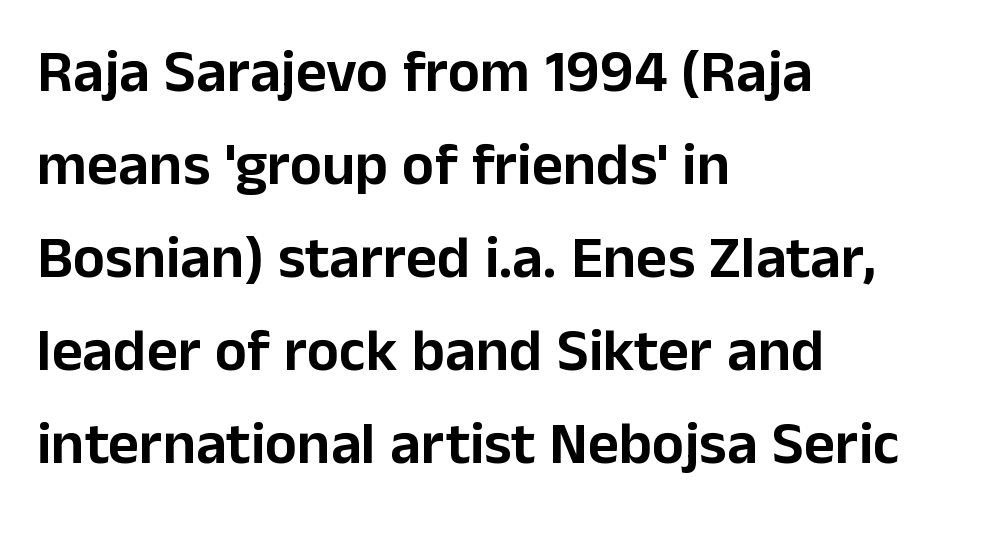
The designer went with a sans here, leaving each stem footless. Line beginnings align vertically; line endings do not. Every character sits straight up, as roman type does. This sample keeps an unexceptional amount of space between lines.
